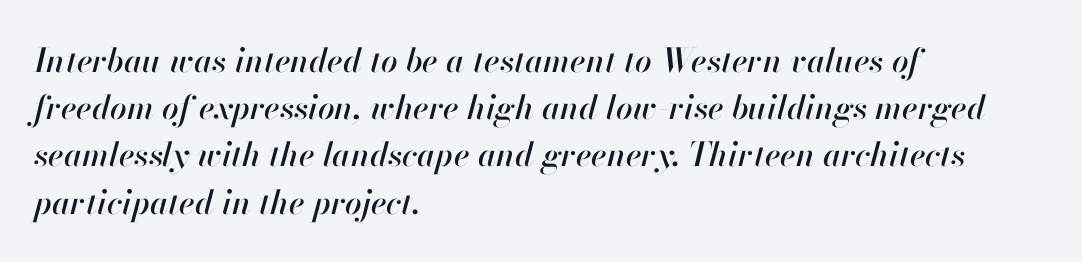
Q: Is the text italic (slanted)? A: Yes, it leans right by about 13 degrees.
Q: Is the text underlined? A: No.
Q: How is the paragraph aligned? A: Left-aligned.
Q: Is the spacing between letters normal or unusually wide? A: Normal.
Q: Is the spacing between lines tight, normal or loose? A: Normal.
Q: Width (condensed, normal, or wide)? A: Normal.
Q: Stroke contrast? A: High.
Q: x-height? A: Small.
Q: Monospaced? A: No.
